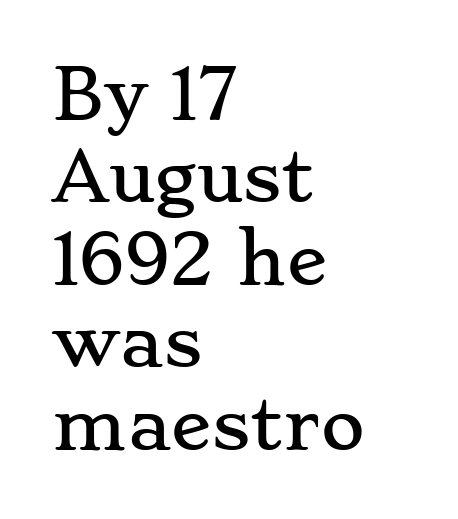
The image shows 67 px wide serif type, upright; set left-aligned, line spacing 1.23x, normal letter spacing, not underlined; low stroke contrast and a small x-height.
